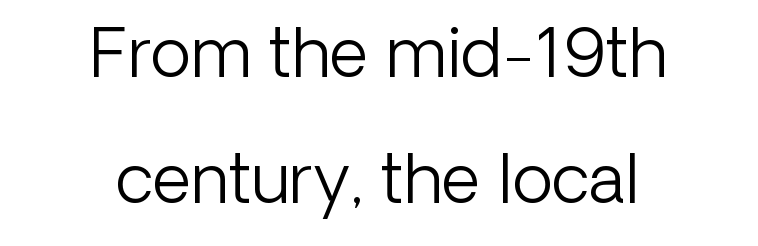
The image shows 67 px light sans-serif type, upright; set centered, line spacing 1.88x, normal letter spacing, not underlined; low stroke contrast and a medium x-height.
